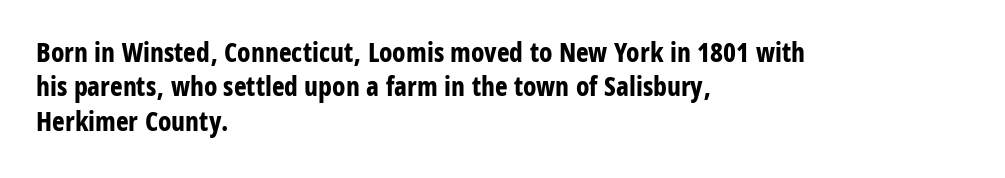
Q: Is the text bold? A: Yes.
Q: Is the text italic (slanted)? A: No, it is upright.
Q: Is the text underlined? A: No.
Q: How is the paragraph aligned? A: Left-aligned.
Q: Is the spacing between letters normal or unusually wide? A: Normal.
Q: Is the spacing between lines tight, normal or loose? A: Normal.
